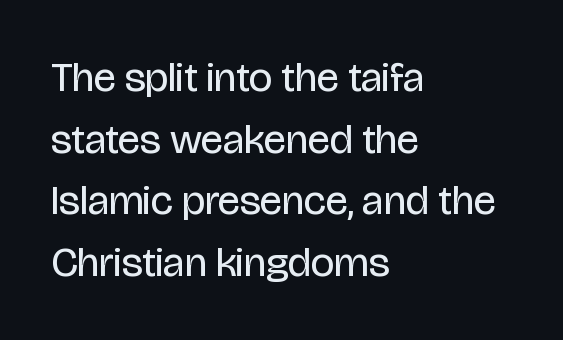
The image shows 42 px regular-weight, condensed sans-serif type, upright; set left-aligned, normal line spacing (1.47x), normal letter spacing, not underlined; low stroke contrast and a large x-height.
